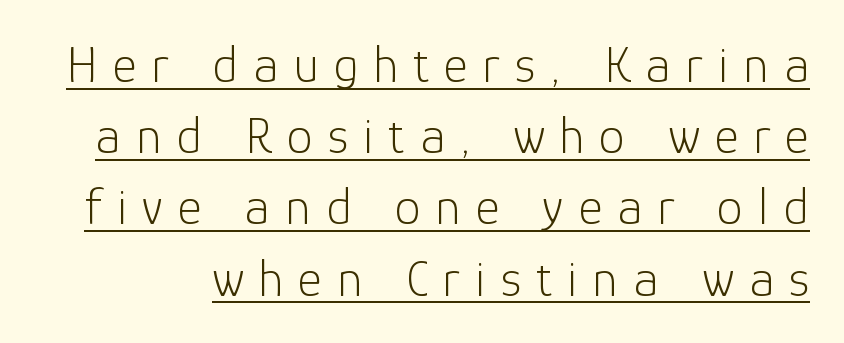
Q: Is the text bold? A: No.
Q: Is the text italic (slanted)? A: No, it is upright.
Q: Is the typeface a serif or a sans-serif typeface? A: Sans-serif.
Q: Is the text underlined? A: Yes.
Q: Is the spacing between letters normal or unusually wide? A: Unusually wide.
Q: Is the spacing between lines tight, normal or loose? A: Normal.
Q: Width (condensed, normal, or wide)? A: Normal.
Q: Stroke contrast? A: Low.
Q: x-height? A: Medium.
Q: Monospaced? A: No.
